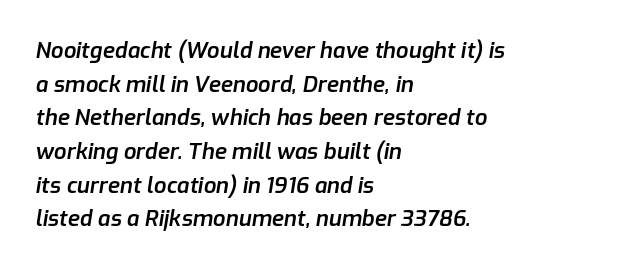
{"italic": "yes", "lean": "right", "slant_degrees": 9, "bold": "semi", "underline": "no", "align": "left", "line_spacing": "normal", "line_spacing_ratio": 1.53, "letter_spacing": "normal", "letter_spacing_em": 0.0, "glyph_px": 22}
